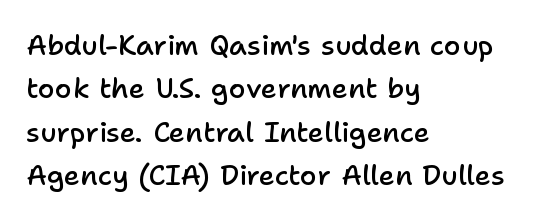
{"serif": "no", "italic": "no", "bold": "semi", "weight": "semibold", "width": "normal", "stroke_contrast": "low", "x_height": "medium", "monospaced": "no", "underline": "no", "align": "left", "line_spacing": "normal", "line_spacing_ratio": 1.55, "letter_spacing": "normal", "letter_spacing_em": 0.0, "glyph_px": 28}
